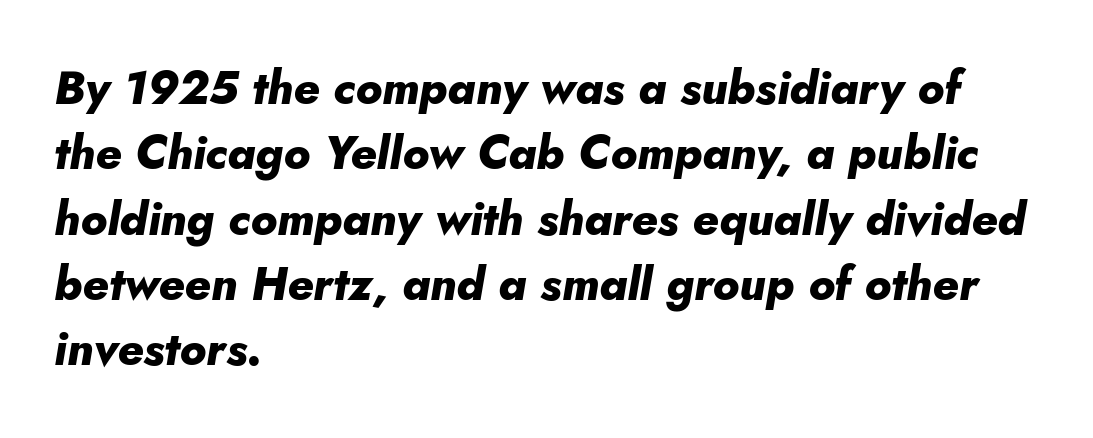
{"italic": "yes", "lean": "right", "slant_degrees": 10, "bold": "yes", "weight": "heavy", "width": "normal", "stroke_contrast": "low", "x_height": "small", "monospaced": "no", "underline": "no", "align": "left", "line_spacing": "normal", "line_spacing_ratio": 1.42, "letter_spacing": "normal", "letter_spacing_em": 0.0, "glyph_px": 46}
